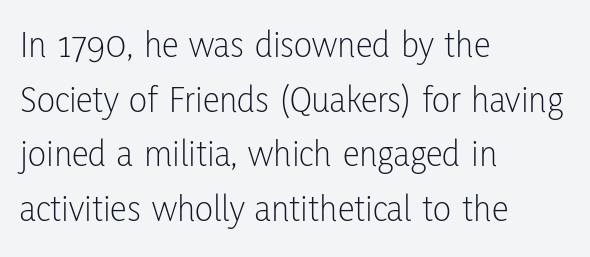
{"serif": "no", "italic": "no", "bold": "no", "weight": "light", "width": "condensed", "stroke_contrast": "low", "x_height": "medium", "monospaced": "no", "underline": "no", "align": "left", "line_spacing": "normal", "line_spacing_ratio": 1.44, "letter_spacing": "normal", "letter_spacing_em": 0.0, "glyph_px": 38}
